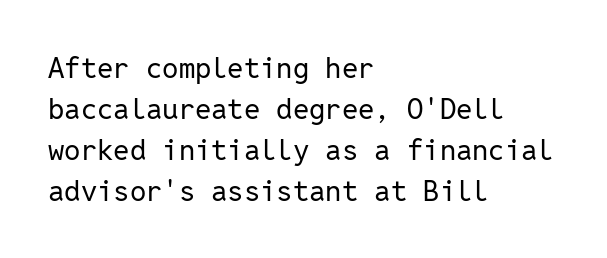
Q: Is the text bold? A: No.
Q: Is the text italic (slanted)? A: No, it is upright.
Q: Is the typeface a serif or a sans-serif typeface? A: Sans-serif.
Q: Is the text underlined? A: No.
Q: How is the paragraph aligned? A: Left-aligned.
Q: Is the spacing between letters normal or unusually wide? A: Normal.
Q: Is the spacing between lines tight, normal or loose? A: Normal.
Q: Width (condensed, normal, or wide)? A: Normal.
Q: Stroke contrast? A: Low.
Q: x-height? A: Medium.
Q: Monospaced? A: Yes.
